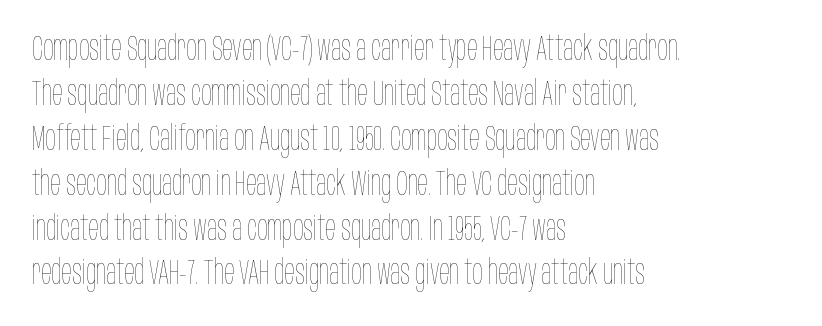
The image shows 34 px thin, condensed type, upright; set left-aligned, normal line spacing (1.32x), normal letter spacing, not underlined; low stroke contrast and a large x-height.
